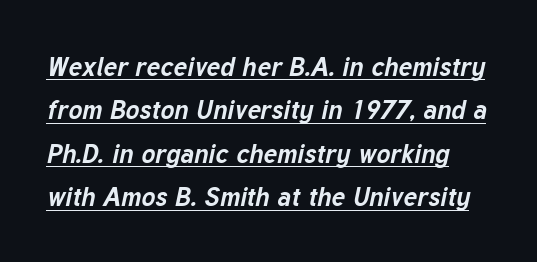
{"italic": "yes", "lean": "right", "slant_degrees": 12, "bold": "yes", "underline": "yes", "line_spacing": "normal", "line_spacing_ratio": 1.67, "letter_spacing": "normal", "letter_spacing_em": 0.0, "glyph_px": 26}
